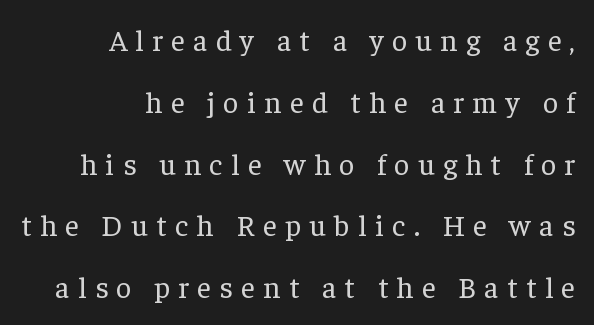
Q: Is the text bold? A: No.
Q: Is the text italic (slanted)? A: No, it is upright.
Q: Is the typeface a serif or a sans-serif typeface? A: Serif.
Q: Is the text underlined? A: No.
Q: How is the paragraph aligned? A: Right-aligned.
Q: Is the spacing between letters normal or unusually wide? A: Unusually wide.
Q: Is the spacing between lines tight, normal or loose? A: Loose.
Q: Width (condensed, normal, or wide)? A: Normal.
Q: Stroke contrast? A: Low.
Q: x-height? A: Medium.
Q: Monospaced? A: No.
